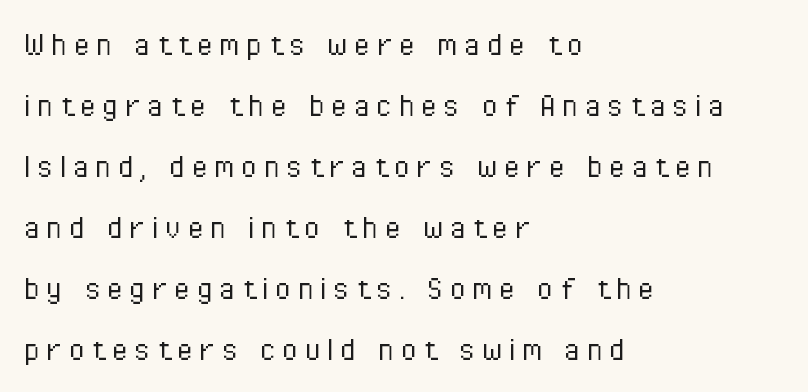
Regular leading. Where is the straight margin? On the left. Character widths vary here, with narrow letters taking less room than wide ones. The cut favours lightness, reaching ordinary text weight at its darkest.
